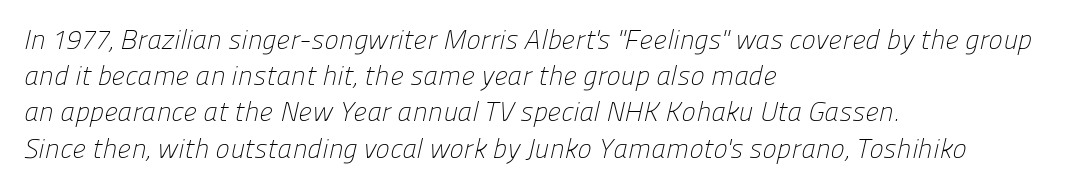
Leading: standard. Standard letterfit; no display-style spreading of the glyphs. The strokes are not fattened; the text isn't bold. All the whitespace from short lines collects on the right. Glance below the letters and you will spot only blank space.
